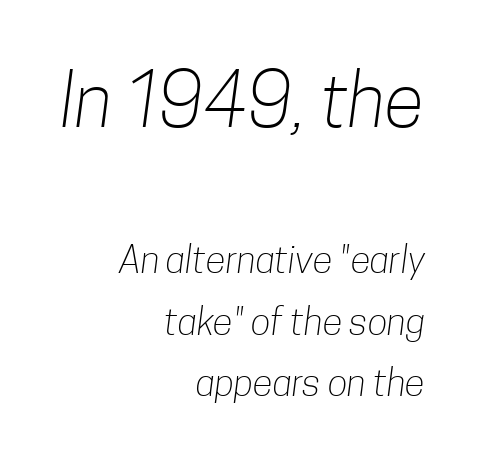
The image shows 74 px light, condensed sans-serif type; set right-aligned, normal line spacing (1.67x), normal letter spacing, not underlined; the first (top) block is 2.0x larger; low stroke contrast and a medium x-height.
